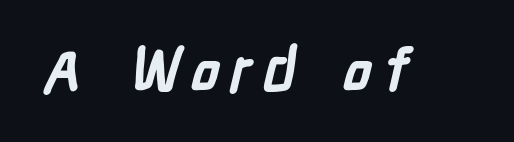
Notice how thick the strokes are: this is what a full bold looks like. The text was rendered using a sans face with plain stroke endings. Rule under the text: the space is simply empty. Proportional: the letters do not fall into vertical columns.
